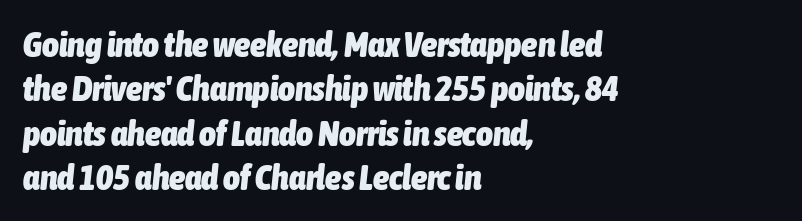
{"italic": "yes", "lean": "right", "slant_degrees": 6, "bold": "yes", "weight": "heavy", "width": "condensed", "stroke_contrast": "low", "x_height": "medium", "monospaced": "no", "underline": "no", "align": "left", "line_spacing_ratio": 1.23, "letter_spacing": "normal", "letter_spacing_em": 0.0, "glyph_px": 36}
